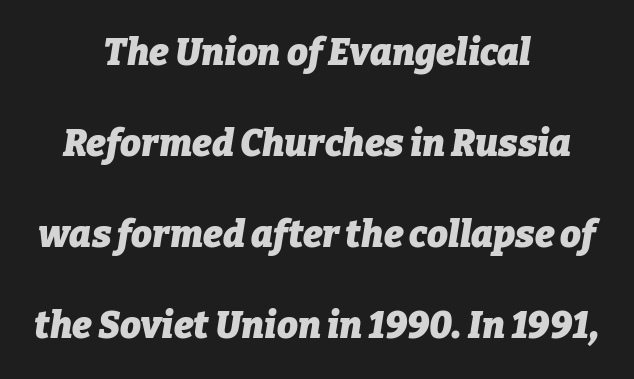
The image shows 37 px heavy type, italic (leaning right); set centered, loose line spacing (2.46x), normal letter spacing, not underlined; low stroke contrast and a medium x-height.
